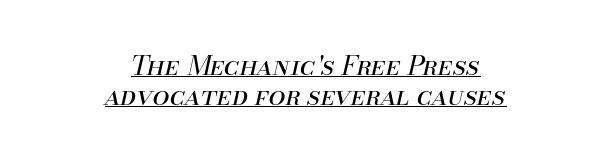
Honestly, the underline is the first thing you notice here. Letters have the restrained weight of plain body copy at most. The vertical gap from one line to the next is small. You could call the tracking neutral — neither tight nor loose. One-word summary of the alignment: center.
